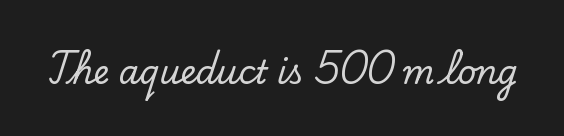
Q: Is the text italic (slanted)? A: Yes.
Q: Is the typeface a serif or a sans-serif typeface? A: Serif.
Q: Is the text underlined? A: No.
Q: Is the spacing between letters normal or unusually wide? A: Normal.
Q: Width (condensed, normal, or wide)? A: Normal.
Q: Stroke contrast? A: Low.
Q: x-height? A: Small.
Q: Monospaced? A: No.
